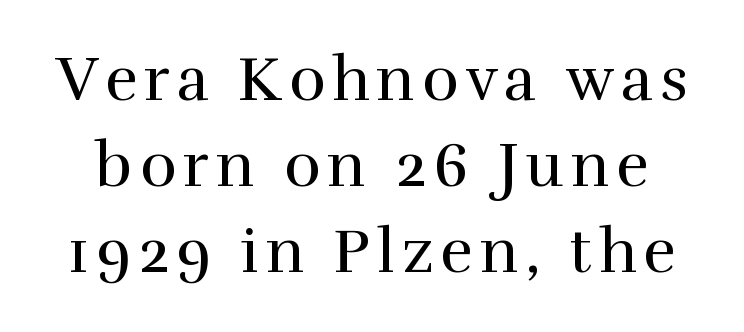
Q: Is the text bold? A: No.
Q: Is the text italic (slanted)? A: No, it is upright.
Q: Is the typeface a serif or a sans-serif typeface? A: Serif.
Q: Is the text underlined? A: No.
Q: Is the spacing between lines tight, normal or loose? A: Normal.
Q: Width (condensed, normal, or wide)? A: Normal.
Q: x-height? A: Medium.
Q: Monospaced? A: No.
